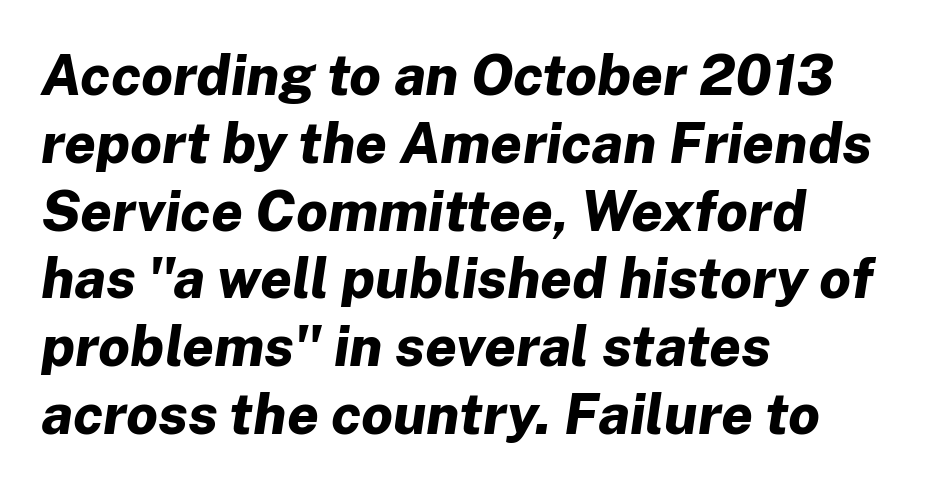
Glance below the letters and you will spot only blank space. One-word summary of the alignment: left. The specimen reads as italic at a glance. The letters advance in unequal steps, a hallmark of proportional type. Chunky letters — that's bold for sure.
